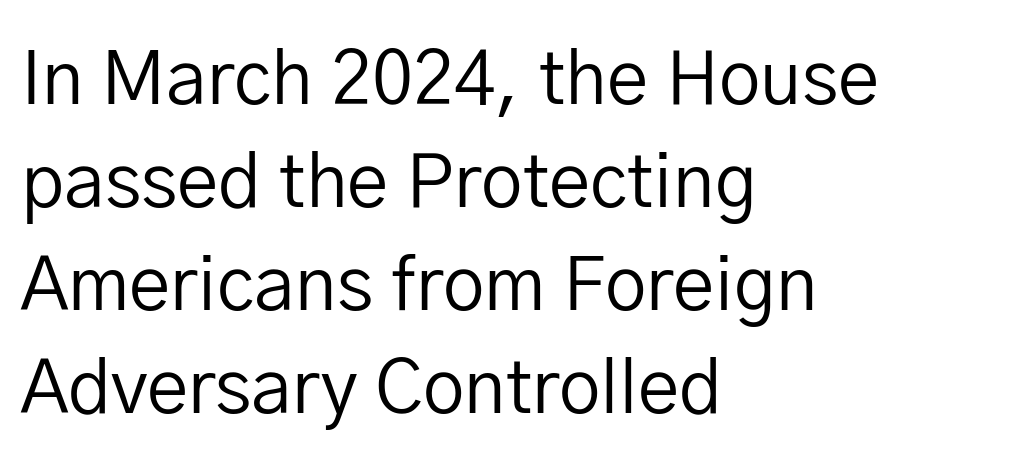
Q: Is the text bold? A: No.
Q: Is the text italic (slanted)? A: No, it is upright.
Q: Is the typeface a serif or a sans-serif typeface? A: Sans-serif.
Q: Is the text underlined? A: No.
Q: How is the paragraph aligned? A: Left-aligned.
Q: Is the spacing between letters normal or unusually wide? A: Normal.
Q: Is the spacing between lines tight, normal or loose? A: Normal.
Q: Width (condensed, normal, or wide)? A: Normal.
Q: Stroke contrast? A: Low.
Q: x-height? A: Medium.
Q: Monospaced? A: No.
